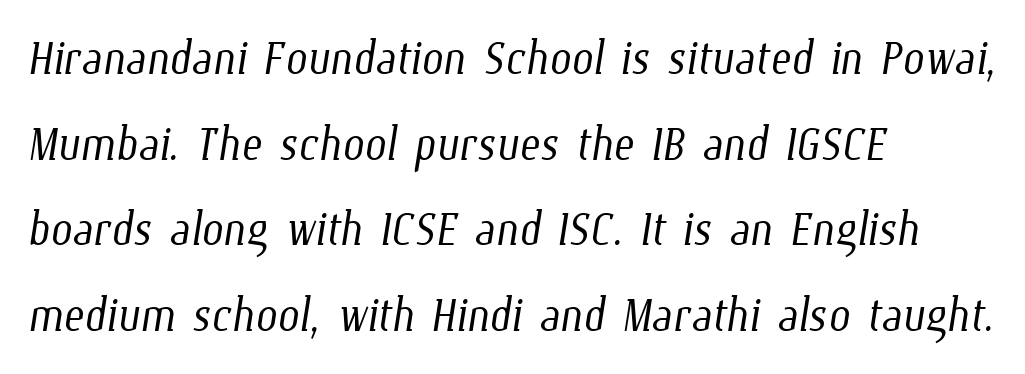
{"bold": "no", "weight": "light", "width": "condensed", "stroke_contrast": "low", "x_height": "medium", "monospaced": "no", "underline": "no", "align": "left", "line_spacing": "normal", "line_spacing_ratio": 1.38, "letter_spacing": "normal", "letter_spacing_em": 0.0, "glyph_px": 62}
